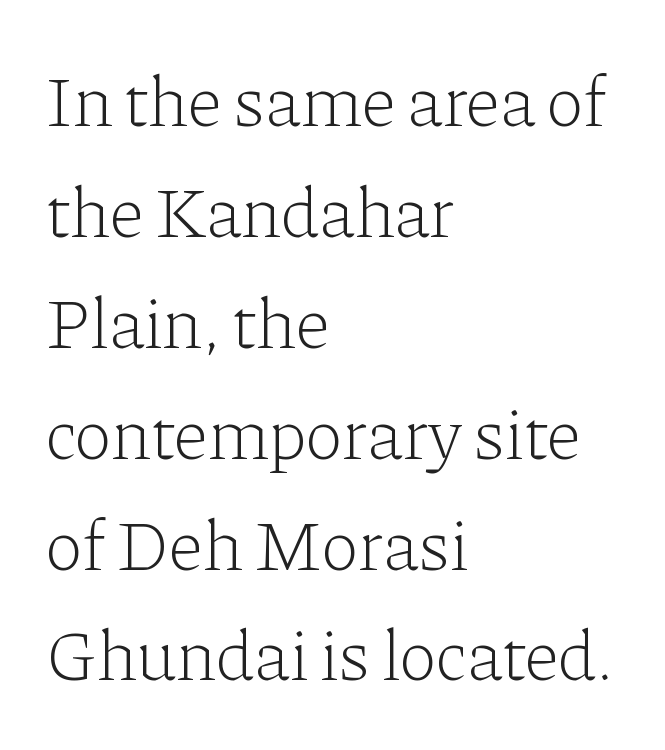
Where is the straight margin? On the left. Counters stay open thanks to moderate or lighter strokes. The passage shown is not underscored anywhere. The space between consecutive lines is moderate. Note: serifs present on the glyphs. A typesetter would call this proportional, since set widths differ per character.
